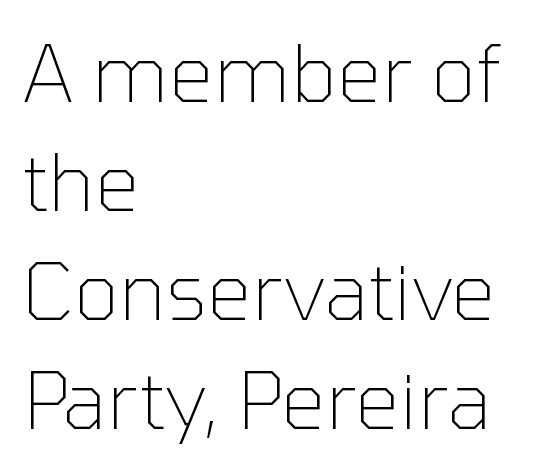
The weight would be labelled regular, book, light, or lighter still. The tracking reads as untouched default to a designer's eye. Letters rest on an invisible, unmarked baseline. Casual observation: everything's shoved over to the left. The lines sit at an ordinary, default distance from one another.
